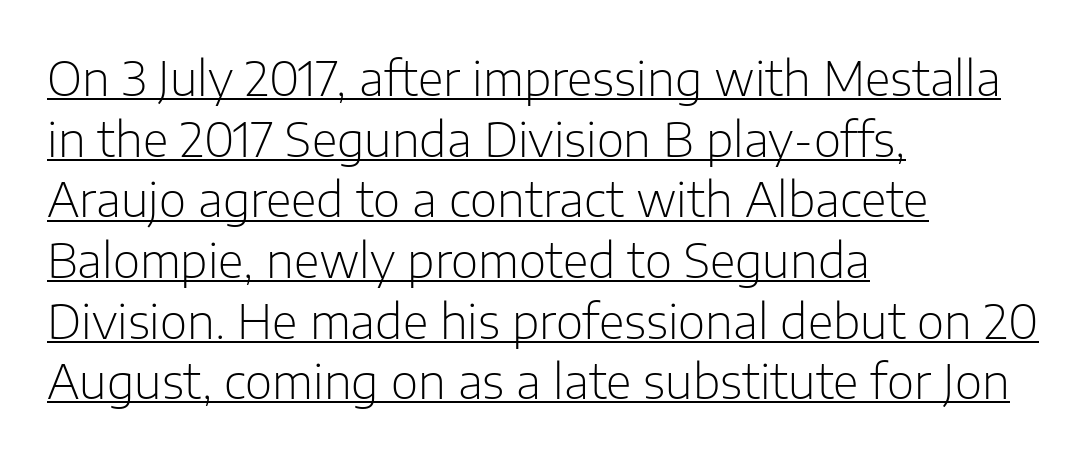
{"serif": "no", "italic": "no", "bold": "no", "weight": "light", "width": "normal", "stroke_contrast": "low", "x_height": "medium", "monospaced": "no", "underline": "yes", "align": "left", "line_spacing": "normal", "line_spacing_ratio": 1.29, "letter_spacing": "normal", "letter_spacing_em": 0.0, "glyph_px": 47}
